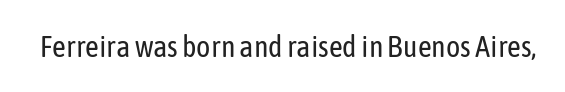
{"serif": "no", "italic": "no", "bold": "no", "weight": "regular", "width": "condensed", "stroke_contrast": "low", "x_height": "medium", "monospaced": "no", "underline": "no", "letter_spacing": "normal", "letter_spacing_em": 0.0, "glyph_px": 30}
